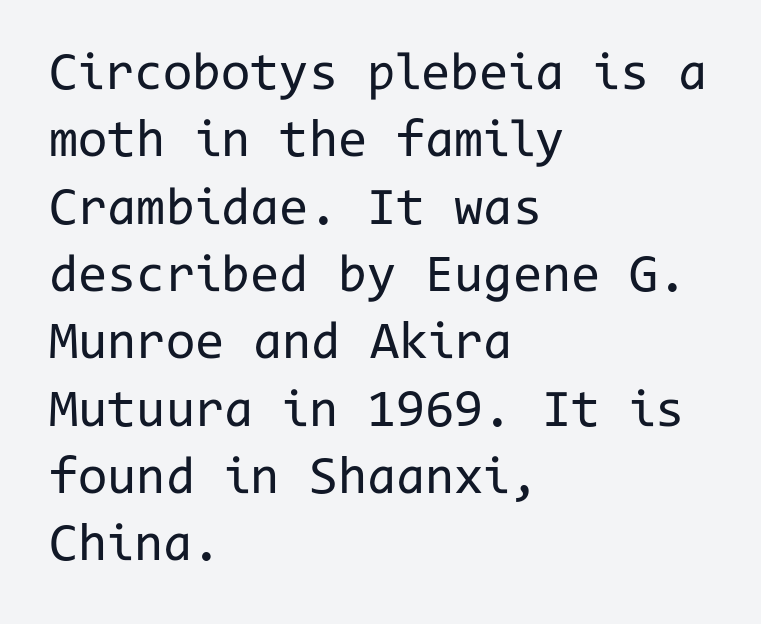
Q: Is the text bold? A: No.
Q: Is the text italic (slanted)? A: No, it is upright.
Q: Is the typeface a serif or a sans-serif typeface? A: Sans-serif.
Q: Is the text underlined? A: No.
Q: How is the paragraph aligned? A: Left-aligned.
Q: Is the spacing between letters normal or unusually wide? A: Normal.
Q: Is the spacing between lines tight, normal or loose? A: Normal.
Q: Width (condensed, normal, or wide)? A: Normal.
Q: Stroke contrast? A: Low.
Q: x-height? A: Medium.
Q: Monospaced? A: Yes.
